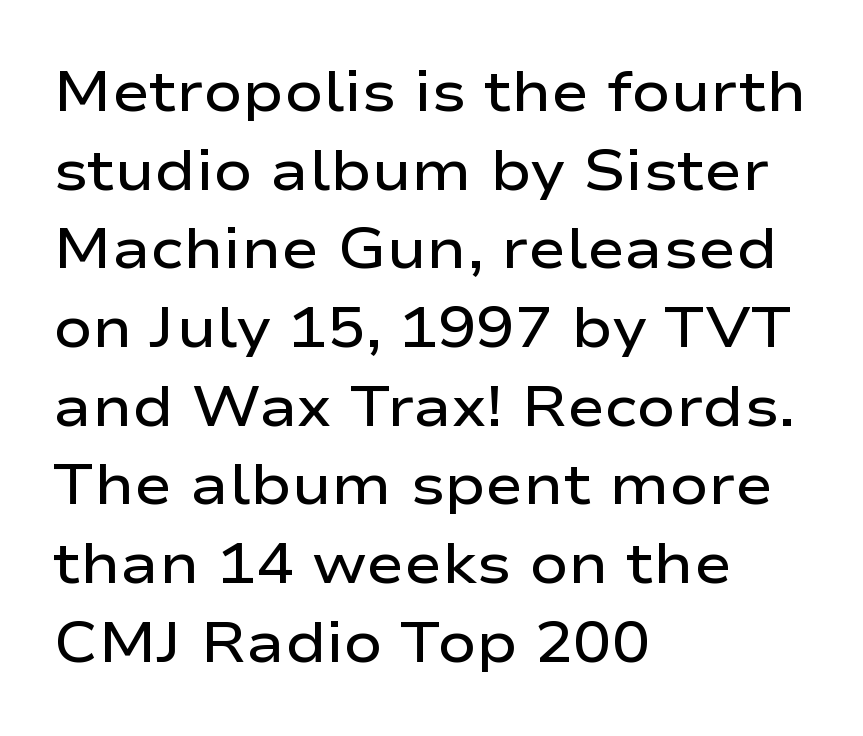
These words are printed semibold, heavier than regular yet not bold. Is the block centered? No — it sits flush against the left margin. Grotesque or geometric, the face here clearly has no serifs. Varying glyph widths throughout — classic text-font behaviour.
